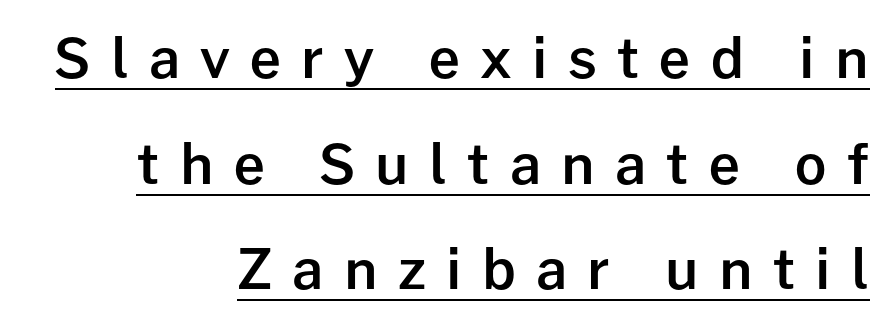
The image shows 55 px semibold sans-serif type, upright; set right-aligned, loose line spacing (1.92x), unusually wide letter spacing (+0.37 em), underlined; low stroke contrast and a medium x-height.
